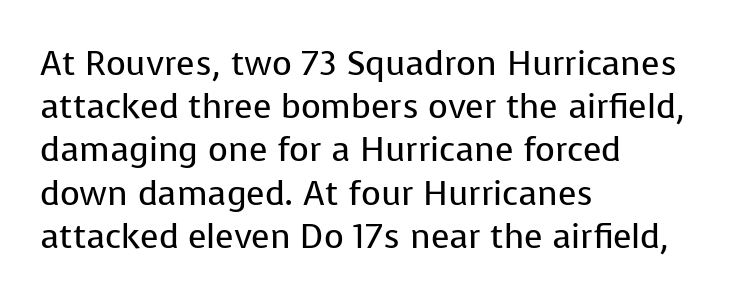
The image shows 34 px regular-weight sans-serif type, upright; set left-aligned, normal line spacing (1.27x), normal letter spacing, not underlined; low stroke contrast and a medium x-height.
